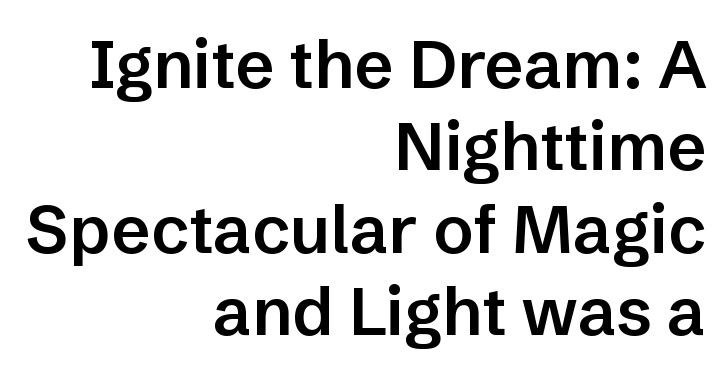
{"serif": "no", "italic": "no", "bold": "semi", "weight": "semibold", "width": "normal", "stroke_contrast": "low", "x_height": "medium", "monospaced": "no", "underline": "no", "align": "right", "line_spacing_ratio": 1.23, "letter_spacing": "normal", "letter_spacing_em": 0.0, "glyph_px": 67}
